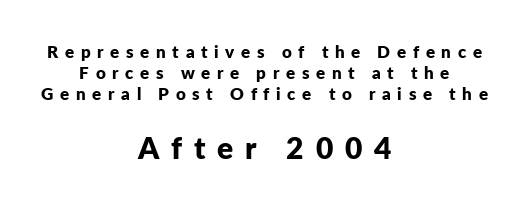
{"serif": "no", "italic": "no", "bold": "yes", "weight": "bold", "width": "normal", "stroke_contrast": "low", "x_height": "medium", "monospaced": "no", "underline": "no", "align": "center", "line_spacing": "normal", "line_spacing_ratio": 1.25, "letter_spacing": "wide", "letter_spacing_em": 0.39, "larger_block": "second", "size_ratio": 1.76, "glyph_px": 30}
